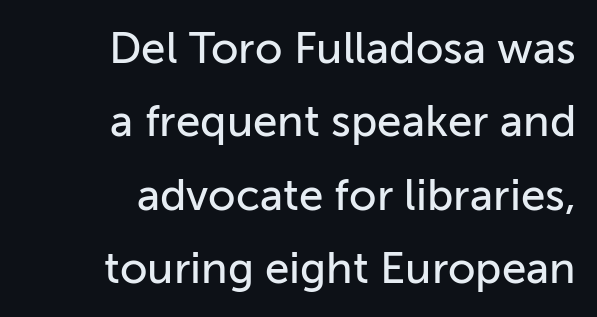
Q: Is the text italic (slanted)? A: No, it is upright.
Q: Is the typeface a serif or a sans-serif typeface? A: Sans-serif.
Q: Is the text underlined? A: No.
Q: How is the paragraph aligned? A: Right-aligned.
Q: Is the spacing between letters normal or unusually wide? A: Normal.
Q: Is the spacing between lines tight, normal or loose? A: Normal.
Q: Width (condensed, normal, or wide)? A: Normal.
Q: Stroke contrast? A: Low.
Q: x-height? A: Medium.
Q: Monospaced? A: No.
